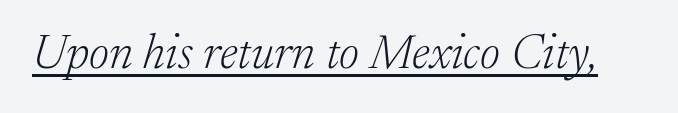
Q: Is the text bold? A: No.
Q: Is the text italic (slanted)? A: Yes, it leans right by about 17 degrees.
Q: Is the typeface a serif or a sans-serif typeface? A: Serif.
Q: Is the text underlined? A: Yes.
Q: Is the spacing between letters normal or unusually wide? A: Normal.
Q: Width (condensed, normal, or wide)? A: Normal.
Q: Stroke contrast? A: Low.
Q: x-height? A: Medium.
Q: Monospaced? A: No.
